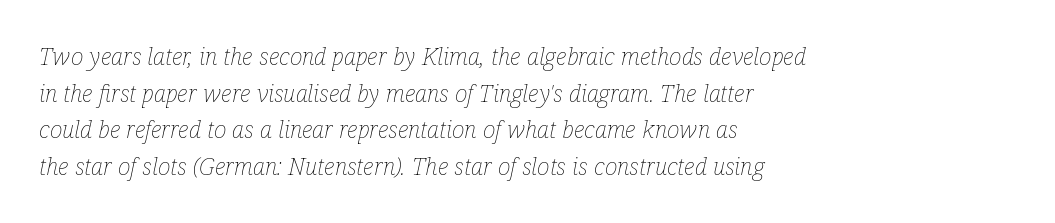
{"italic": "yes", "lean": "right", "slant_degrees": 12, "bold": "no", "underline": "no", "align": "left", "line_spacing": "normal", "line_spacing_ratio": 1.53, "letter_spacing": "normal", "letter_spacing_em": 0.0, "glyph_px": 24}
